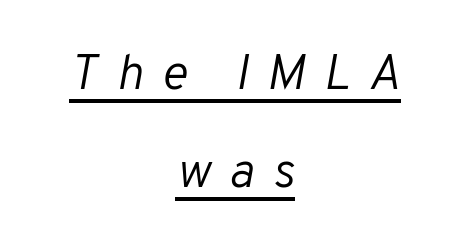
{"italic": "yes", "lean": "right", "slant_degrees": 10, "bold": "no", "weight": "light", "width": "normal", "stroke_contrast": "low", "x_height": "medium", "monospaced": "no", "underline": "yes", "align": "center", "line_spacing": "loose", "line_spacing_ratio": 1.96, "letter_spacing": "wide", "letter_spacing_em": 0.37, "glyph_px": 50}
